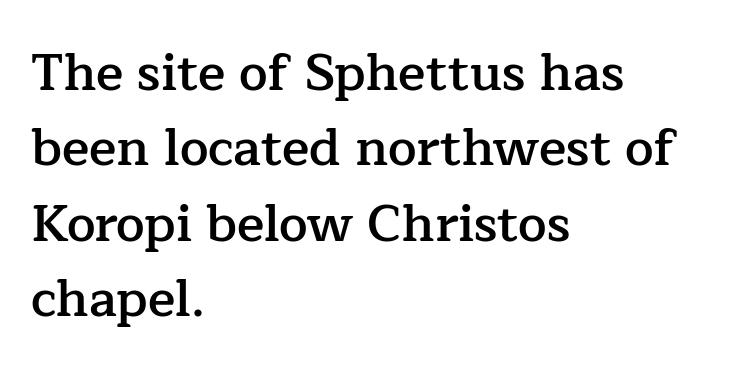
The image shows 51 px semibold serif type, upright; set left-aligned, normal line spacing (1.48x), normal letter spacing, not underlined; low stroke contrast and a medium x-height.
